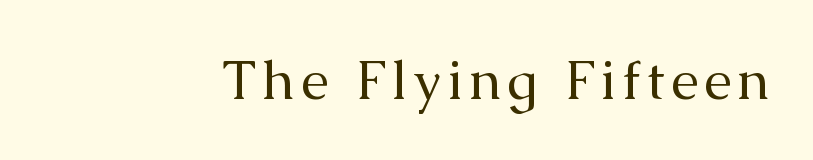
The image shows 55 px regular-weight serif type, upright; set not underlined; medium stroke contrast and a medium x-height.
